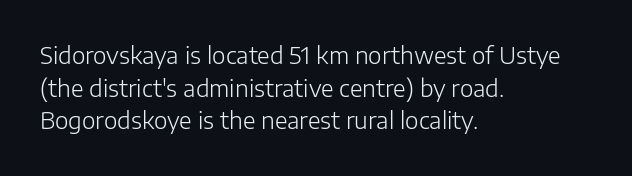
Q: Is the text bold? A: No.
Q: Is the text italic (slanted)? A: No, it is upright.
Q: Is the text underlined? A: No.
Q: How is the paragraph aligned? A: Left-aligned.
Q: Is the spacing between letters normal or unusually wide? A: Normal.
Q: Is the spacing between lines tight, normal or loose? A: Normal.
